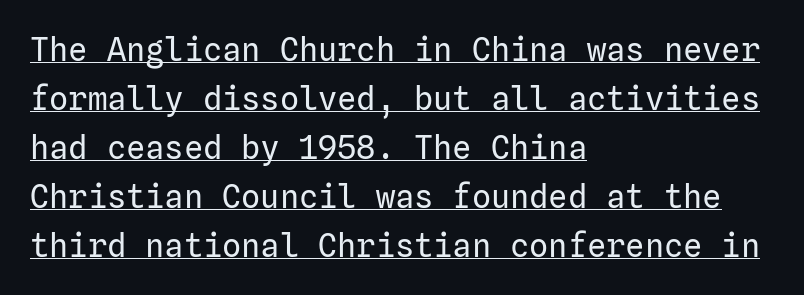
{"serif": "no", "italic": "no", "bold": "no", "weight": "regular", "width": "normal", "stroke_contrast": "low", "x_height": "medium", "underline": "yes", "align": "left", "line_spacing": "normal", "line_spacing_ratio": 1.53, "letter_spacing": "normal", "letter_spacing_em": 0.0, "glyph_px": 32}
